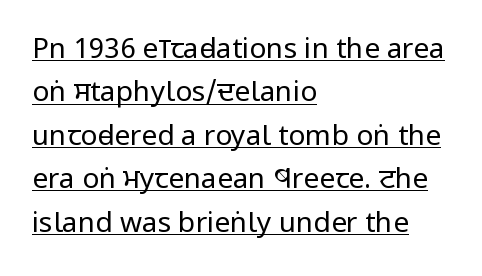
The image shows 28 px regular-weight, condensed sans-serif type, upright; set left-aligned, normal line spacing (1.55x), normal letter spacing, underlined; low stroke contrast and a large x-height.
